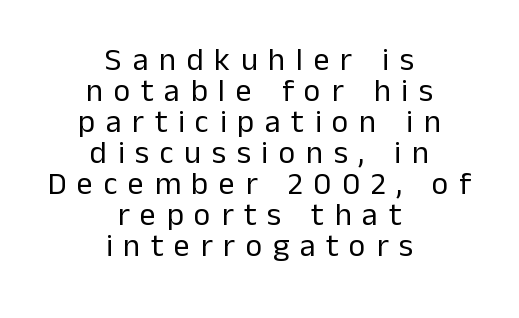
Quick note: underline off. Every row of glyphs is offset so its center matches the block's center. Serif or sans? Sans — the stroke terminals are bare. Vertical spacing — tight. Each stroke keeps to a modest, everyday thickness or less. Nope, not italic — everything's standing straight.
